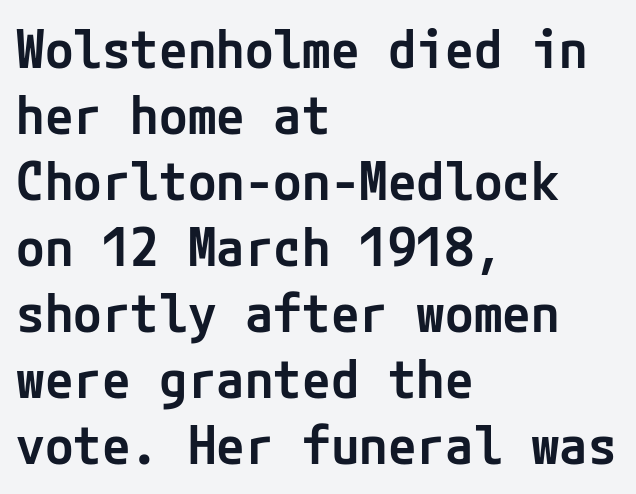
The image shows 52 px semibold sans-serif type, upright; set left-aligned, normal line spacing (1.27x), normal letter spacing, not underlined; low stroke contrast and a medium x-height.
